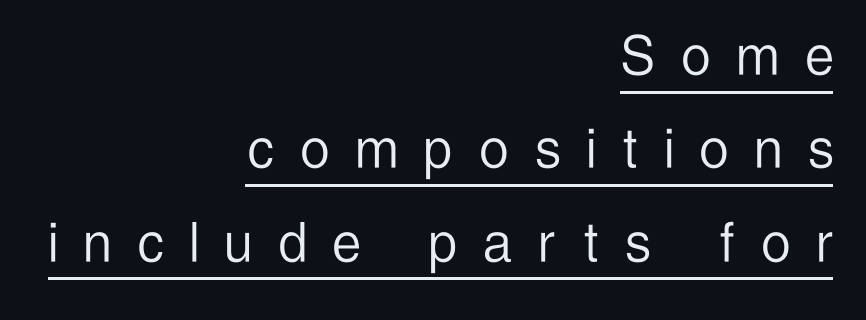
{"serif": "no", "italic": "no", "bold": "no", "weight": "light", "width": "condensed", "stroke_contrast": "low", "x_height": "medium", "monospaced": "no", "underline": "yes", "align": "right", "line_spacing": "normal", "line_spacing_ratio": 1.46, "letter_spacing": "wide", "letter_spacing_em": 0.43, "glyph_px": 64}
